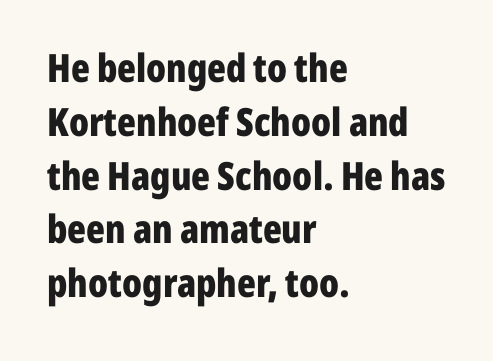
{"serif": "no", "italic": "no", "bold": "yes", "weight": "bold", "width": "condensed", "stroke_contrast": "low", "x_height": "medium", "monospaced": "no", "underline": "no", "align": "left", "line_spacing": "normal", "line_spacing_ratio": 1.38, "letter_spacing": "normal", "letter_spacing_em": 0.0, "glyph_px": 39}
